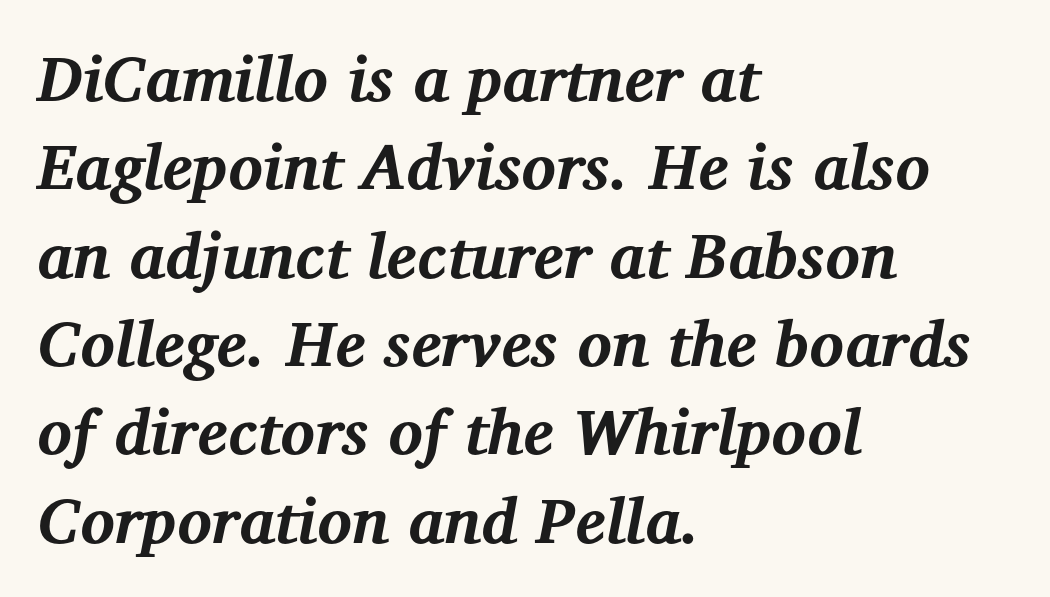
Q: Is the text bold? A: Yes.
Q: Is the text italic (slanted)? A: Yes, it leans right by about 12 degrees.
Q: Is the typeface a serif or a sans-serif typeface? A: Serif.
Q: Is the text underlined? A: No.
Q: How is the paragraph aligned? A: Left-aligned.
Q: Is the spacing between letters normal or unusually wide? A: Normal.
Q: Is the spacing between lines tight, normal or loose? A: Normal.
Q: Width (condensed, normal, or wide)? A: Normal.
Q: Stroke contrast? A: Medium.
Q: x-height? A: Medium.
Q: Monospaced? A: No.
